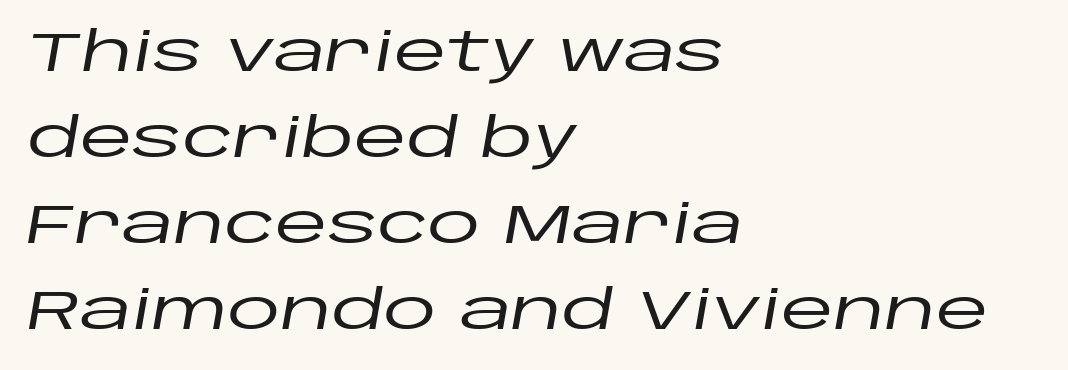
The rendering uses natural spacing where letterforms have individual widths. Has an underline been added? It has not. You could call the tracking neutral — neither tight nor loose. You can tell it's italic because the verticals aren't actually vertical.
